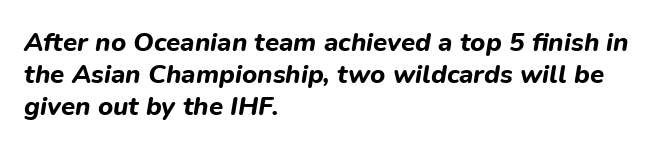
Q: Is the text bold? A: Yes.
Q: Is the text italic (slanted)? A: Yes, it leans right by about 9 degrees.
Q: Is the text underlined? A: No.
Q: How is the paragraph aligned? A: Left-aligned.
Q: Is the spacing between letters normal or unusually wide? A: Normal.
